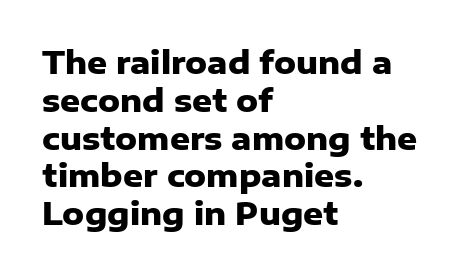
{"serif": "no", "italic": "no", "bold": "yes", "weight": "heavy", "width": "normal", "stroke_contrast": "low", "x_height": "medium", "monospaced": "no", "underline": "no", "align": "left", "line_spacing_ratio": 1.22, "letter_spacing": "normal", "letter_spacing_em": 0.0, "glyph_px": 31}
